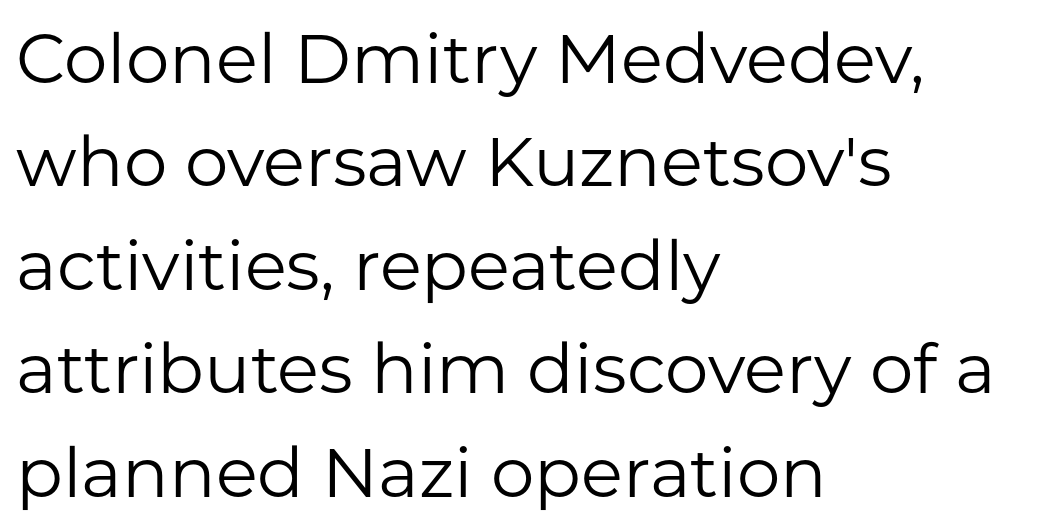
{"serif": "no", "italic": "no", "bold": "no", "weight": "regular", "width": "normal", "stroke_contrast": "low", "x_height": "medium", "monospaced": "no", "underline": "no", "align": "left", "line_spacing": "normal", "line_spacing_ratio": 1.5, "letter_spacing": "normal", "letter_spacing_em": 0.0, "glyph_px": 69}
